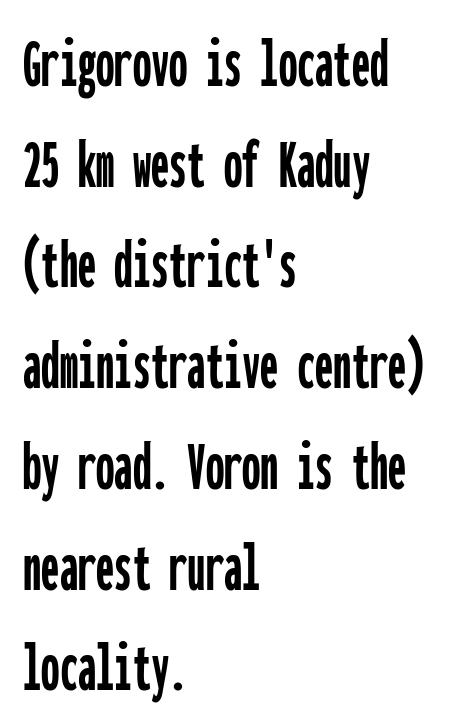
One-word summary of the alignment: left. Compared with typical paragraphs, the rows here are spaced about the same. Fixed-width glyphs throughout — classic coding-font behaviour. Honestly, there is no underline to notice here at all. Look at the bottom of the vertical strokes: they stop flat, with no serifs.
